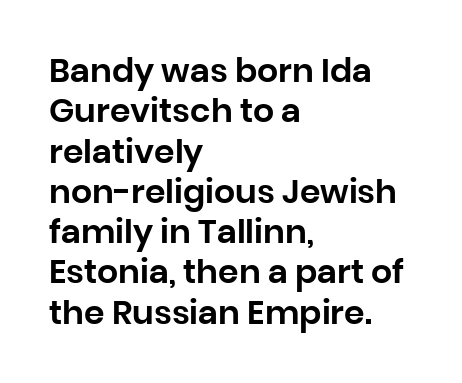
{"serif": "no", "italic": "no", "width": "normal", "stroke_contrast": "low", "x_height": "large", "monospaced": "no", "underline": "no", "align": "left", "line_spacing_ratio": 1.22, "letter_spacing": "normal", "letter_spacing_em": 0.0, "glyph_px": 33}
